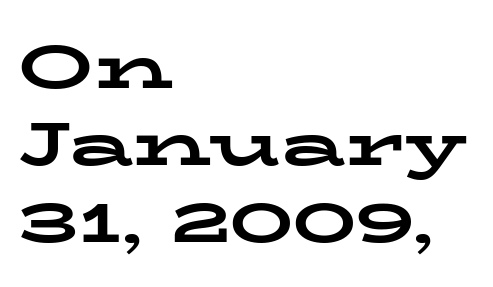
Descenders hang freely into open space. The gaps between neighbouring characters are ordinary and unremarkable. The lettering holds an erect, upright posture throughout. A typesetter would label this face a serif. The face used here is proportionally spaced, like ordinary book or web type. Caption: multi-line text, flush left, ragged right.
